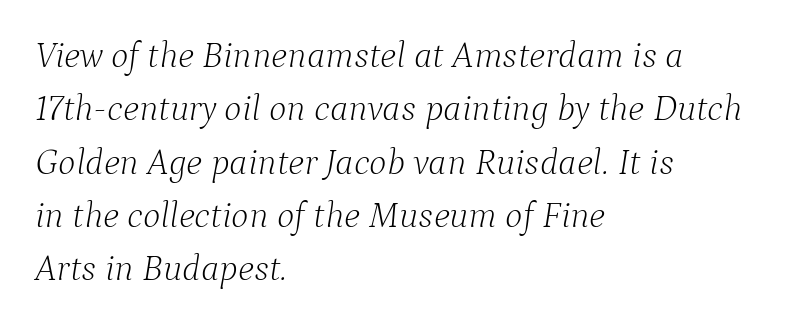
Q: Is the text bold? A: No.
Q: Is the text italic (slanted)? A: Yes, it leans right by about 9 degrees.
Q: Is the typeface a serif or a sans-serif typeface? A: Serif.
Q: Is the text underlined? A: No.
Q: How is the paragraph aligned? A: Left-aligned.
Q: Is the spacing between letters normal or unusually wide? A: Normal.
Q: Is the spacing between lines tight, normal or loose? A: Normal.
Q: Width (condensed, normal, or wide)? A: Normal.
Q: Stroke contrast? A: Low.
Q: x-height? A: Medium.
Q: Monospaced? A: No.
